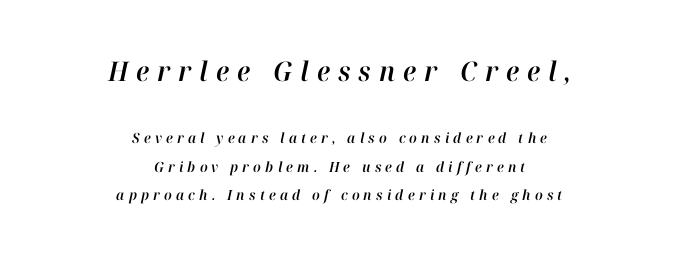
Q: Is the text italic (slanted)? A: Yes, it leans right by about 12 degrees.
Q: Is the text underlined? A: No.
Q: How is the paragraph aligned? A: Centered.
Q: Is the spacing between letters normal or unusually wide? A: Unusually wide.
Q: Is the spacing between lines tight, normal or loose? A: Loose.
Q: Which block of text is set in a larger size, the first (top) or the second (bottom)? A: The first (top) one.
